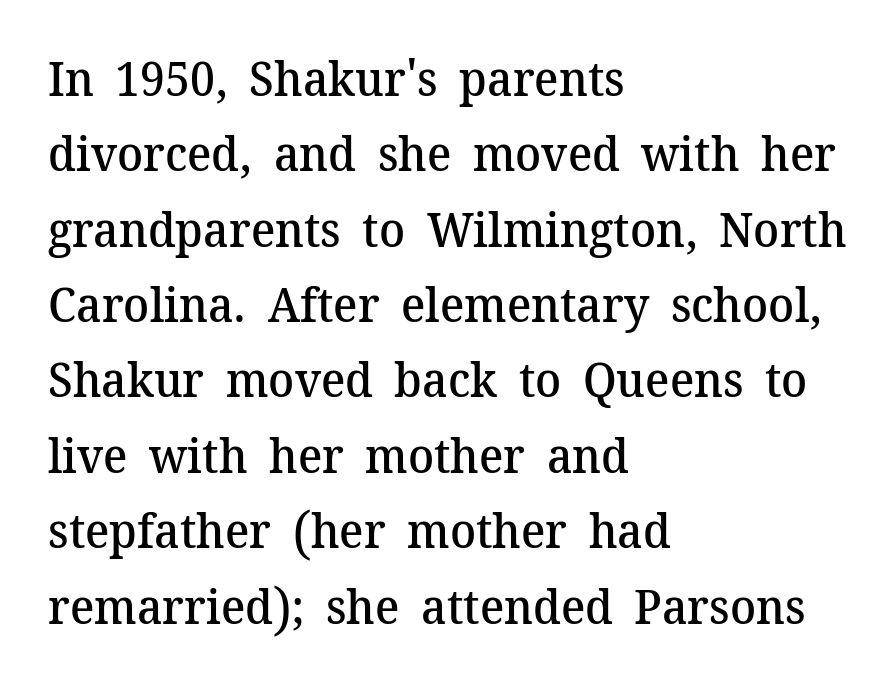
The characters display serif detailing at their extremities. Tall strokes in this sample are plumb rather than angled. A bit beefed up — I'd call it semibold rather than bold. Is the letter spacing exaggerated? No — it looks like the ordinary default.
